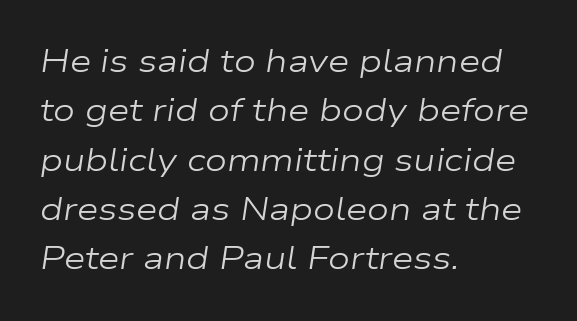
Characters are canted at an angle relative to the baseline's perpendicular. Short note: letters normally spaced. Each stroke keeps to a modest, everyday thickness or less. Note the varied advance widths — an 'i' is clearly narrower than an 'm'. Whoever set this chose a conventional vertical rhythm.
